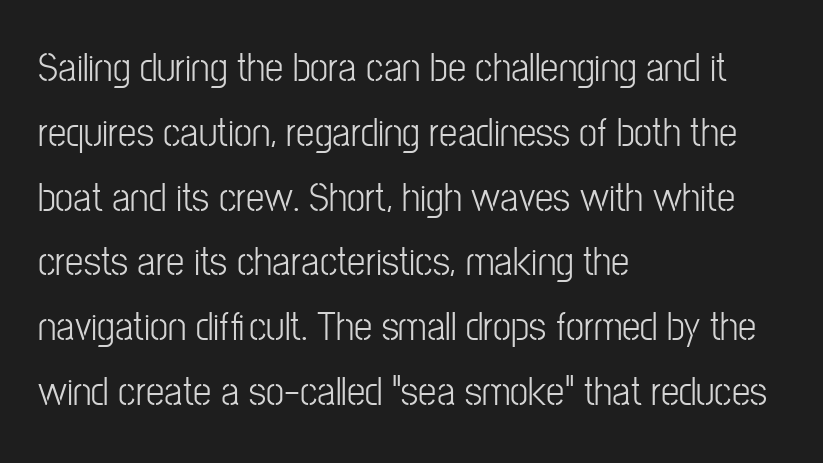
Q: Is the text bold? A: No.
Q: Is the text italic (slanted)? A: No, it is upright.
Q: Is the typeface a serif or a sans-serif typeface? A: Sans-serif.
Q: Is the text underlined? A: No.
Q: How is the paragraph aligned? A: Left-aligned.
Q: Is the spacing between letters normal or unusually wide? A: Normal.
Q: Is the spacing between lines tight, normal or loose? A: Normal.
Q: Width (condensed, normal, or wide)? A: Condensed.
Q: Stroke contrast? A: Low.
Q: x-height? A: Medium.
Q: Monospaced? A: No.
